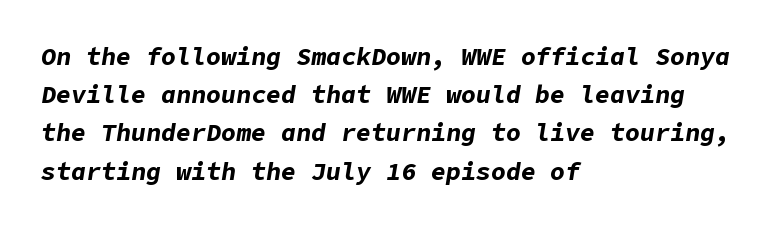
Q: Is the text bold? A: Yes.
Q: Is the text italic (slanted)? A: Yes, it leans right by about 9 degrees.
Q: Is the text underlined? A: No.
Q: How is the paragraph aligned? A: Left-aligned.
Q: Is the spacing between letters normal or unusually wide? A: Normal.
Q: Is the spacing between lines tight, normal or loose? A: Normal.
